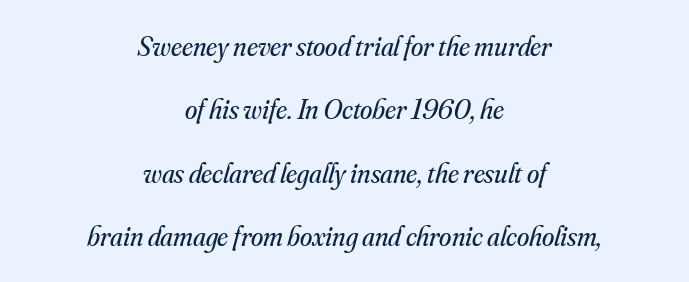
{"serif": "yes", "italic": "yes", "lean": "right", "slant_degrees": 16, "bold": "no", "weight": "regular", "width": "normal", "stroke_contrast": "medium", "x_height": "small", "monospaced": "no", "underline": "no", "align": "center", "line_spacing": "loose", "line_spacing_ratio": 2.26, "letter_spacing": "normal", "letter_spacing_em": 0.0, "glyph_px": 28}
